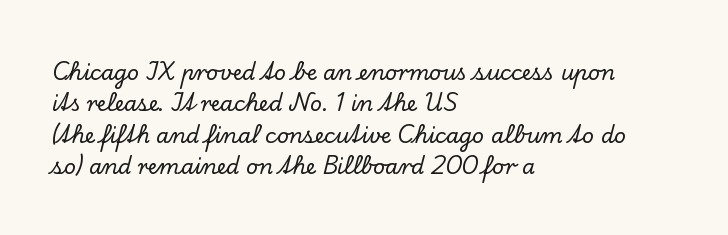
The compositor pushed each line to the left boundary. The designer left line spacing at the default. The rendering keeps characters at their native spacing. Clear beneath every line of the passage.
